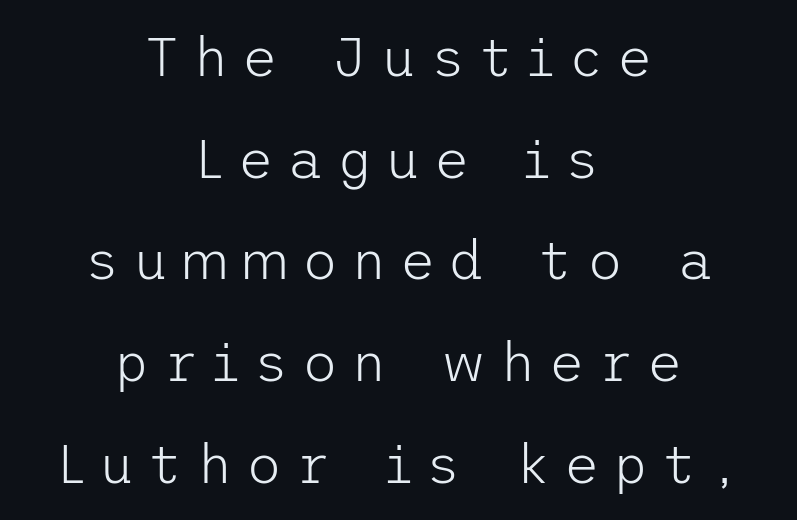
The image shows 55 px light sans-serif type, upright; set centered, line spacing 1.85x, unusually wide letter spacing (+0.24 em), not underlined; low stroke contrast and a medium x-height.
